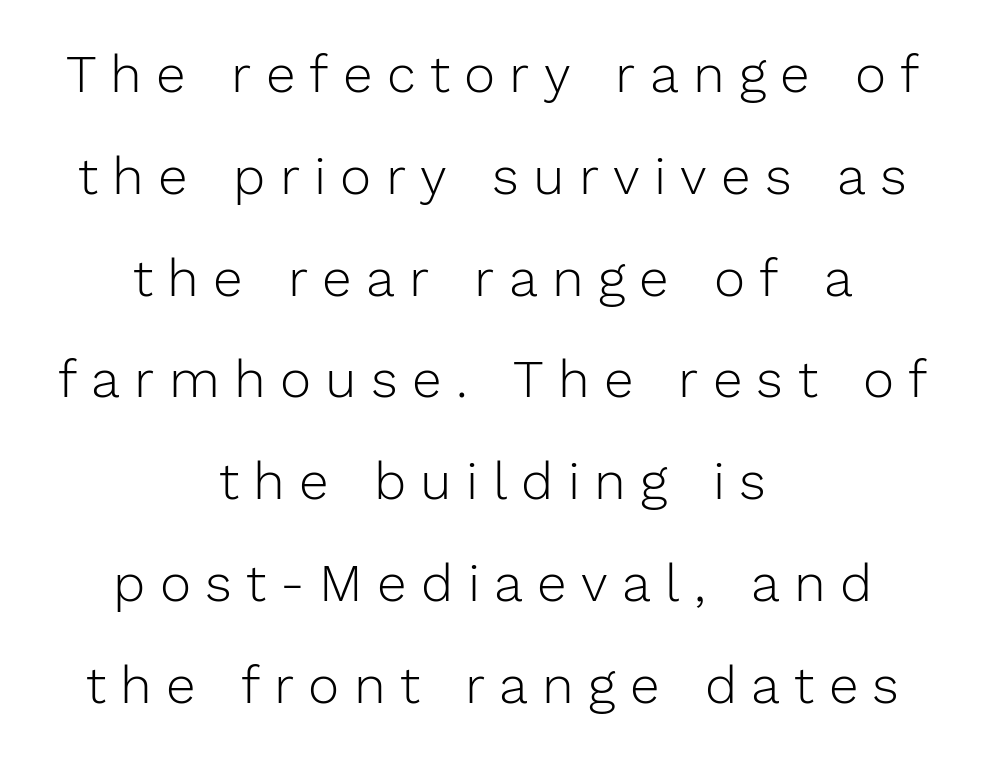
Q: Is the text bold? A: No.
Q: Is the text italic (slanted)? A: No, it is upright.
Q: Is the typeface a serif or a sans-serif typeface? A: Sans-serif.
Q: Is the text underlined? A: No.
Q: How is the paragraph aligned? A: Centered.
Q: Is the spacing between letters normal or unusually wide? A: Unusually wide.
Q: Is the spacing between lines tight, normal or loose? A: Loose.
Q: Width (condensed, normal, or wide)? A: Normal.
Q: Stroke contrast? A: Low.
Q: x-height? A: Medium.
Q: Monospaced? A: No.
